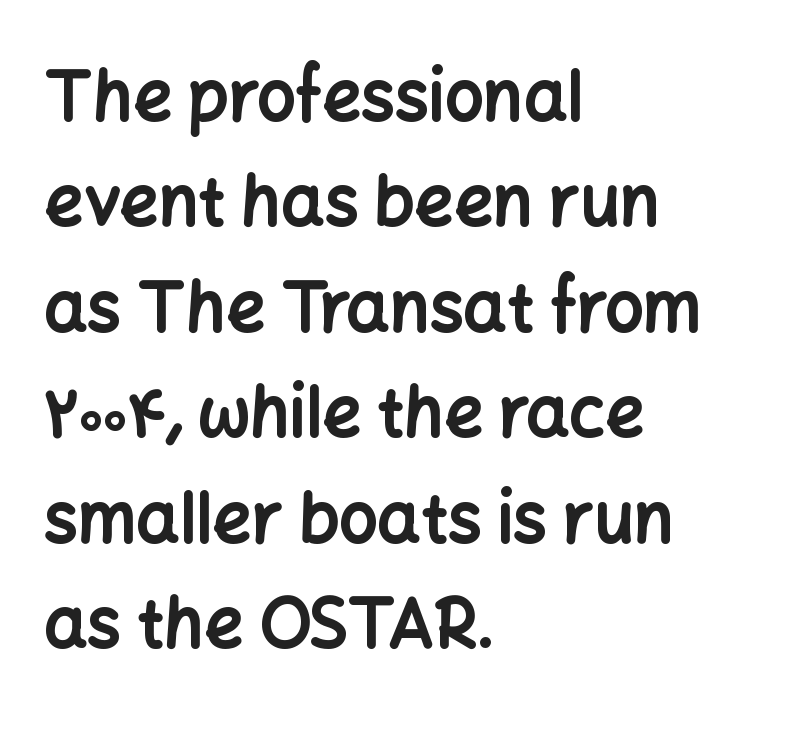
Heavy, bold letterforms. Which margin do the lines hug? The left one — the right edge is uneven. A typesetter would call this leading conventional body-copy spacing. Honestly, there is no underline to notice here at all.
